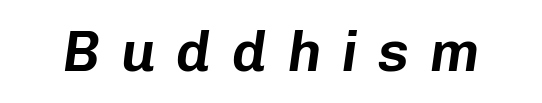
Q: Is the text italic (slanted)? A: Yes, it leans right by about 8 degrees.
Q: Is the text underlined? A: No.
Q: Is the spacing between letters normal or unusually wide? A: Unusually wide.
Q: Width (condensed, normal, or wide)? A: Normal.
Q: Stroke contrast? A: Low.
Q: x-height? A: Medium.
Q: Monospaced? A: No.
